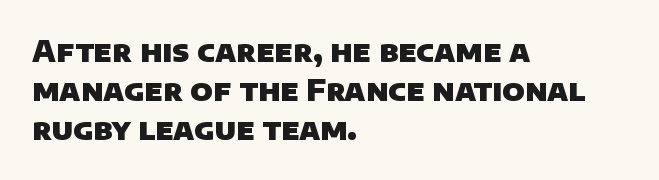
The image shows 29 px heavy sans-serif type; set left-aligned, normal line spacing (1.35x), normal letter spacing, not underlined; low stroke contrast and a large x-height.
